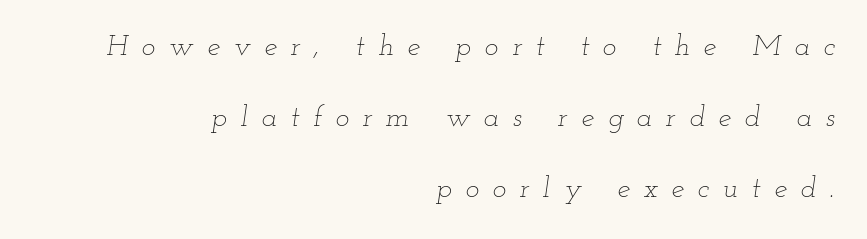
The image shows 29 px thin, wide type, italic (leaning right); set right-aligned, loose line spacing (2.45x), unusually wide letter spacing (+0.47 em), not underlined; low stroke contrast and a small x-height.
